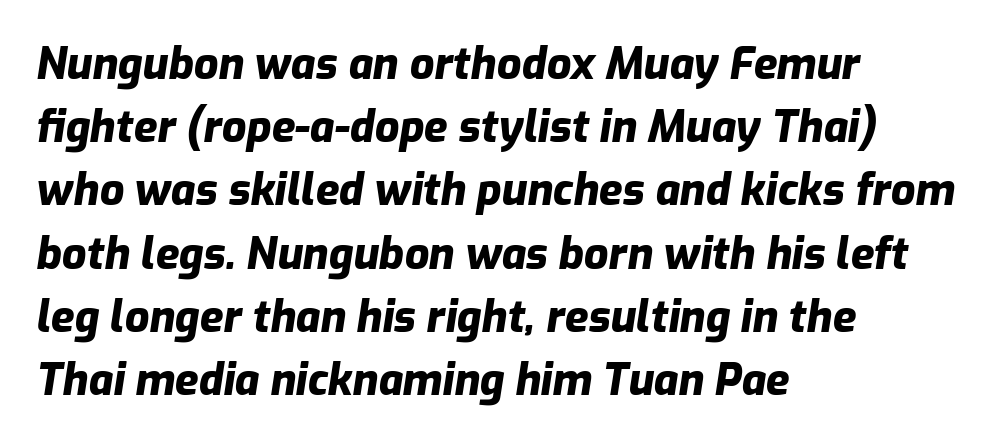
Q: Is the text bold? A: Yes.
Q: Is the text italic (slanted)? A: Yes, it leans right by about 9 degrees.
Q: Is the text underlined? A: No.
Q: How is the paragraph aligned? A: Left-aligned.
Q: Is the spacing between letters normal or unusually wide? A: Normal.
Q: Is the spacing between lines tight, normal or loose? A: Normal.
Q: Width (condensed, normal, or wide)? A: Normal.
Q: Stroke contrast? A: Low.
Q: x-height? A: Medium.
Q: Monospaced? A: No.
